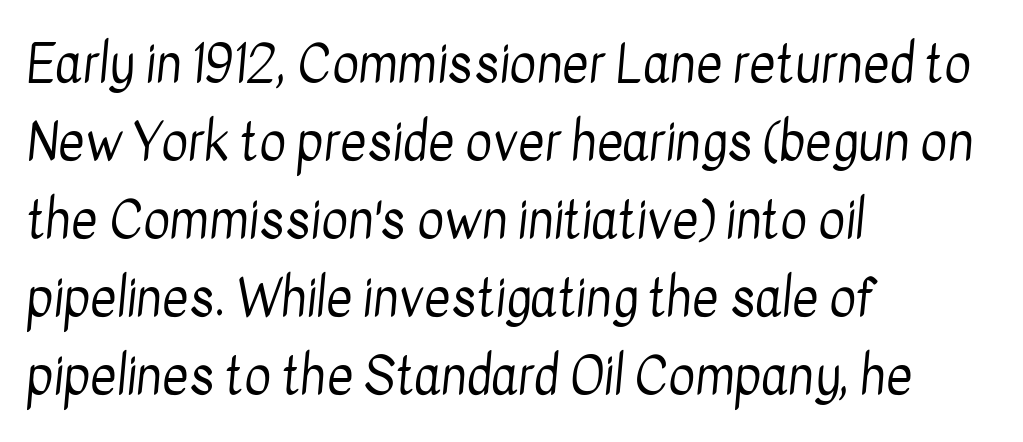
Q: Is the text bold? A: No.
Q: Is the typeface a serif or a sans-serif typeface? A: Sans-serif.
Q: Is the text underlined? A: No.
Q: How is the paragraph aligned? A: Left-aligned.
Q: Is the spacing between letters normal or unusually wide? A: Normal.
Q: Is the spacing between lines tight, normal or loose? A: Normal.
Q: Width (condensed, normal, or wide)? A: Condensed.
Q: Stroke contrast? A: Low.
Q: x-height? A: Medium.
Q: Monospaced? A: No.
